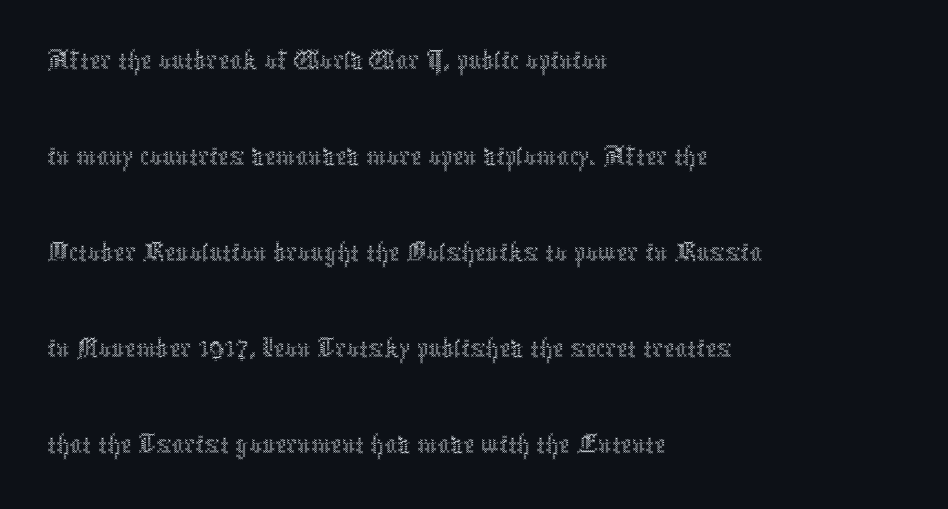
Caption: standard tracking, unaltered. Is the block centered? No — it sits flush against the left margin. Posture: vertical. Varying glyph widths throughout — classic text-font behaviour. The rows are spaced the way most documents space them. Stems here are at most as thick as an everyday book face.
